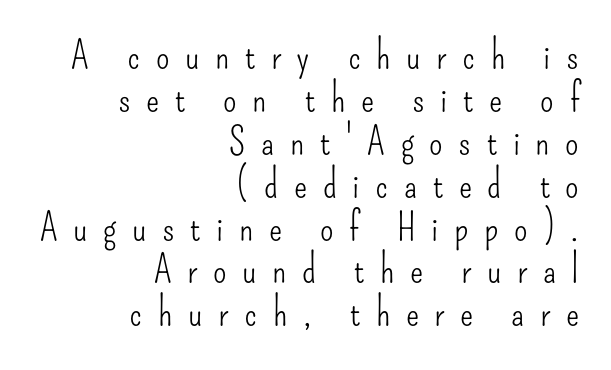
The image shows 39 px light, condensed sans-serif type, upright; set right-aligned, tight line spacing (1.1x), unusually wide letter spacing (+0.4 em), not underlined; low stroke contrast and a small x-height.
